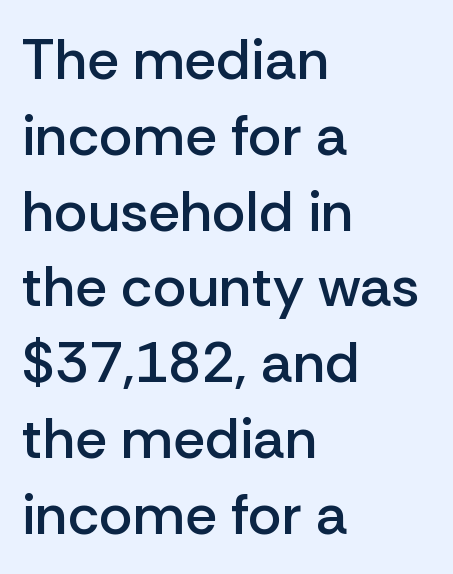
{"serif": "no", "italic": "no", "bold": "semi", "weight": "semibold", "width": "normal", "stroke_contrast": "low", "x_height": "medium", "monospaced": "no", "underline": "no", "align": "left", "line_spacing": "normal", "line_spacing_ratio": 1.33, "letter_spacing": "normal", "letter_spacing_em": 0.0, "glyph_px": 57}
